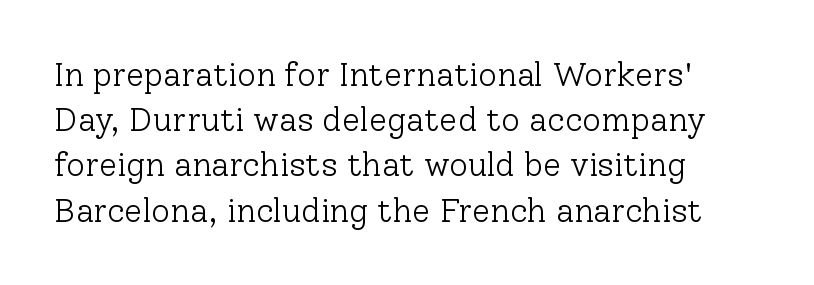
Q: Is the text bold? A: No.
Q: Is the text italic (slanted)? A: No, it is upright.
Q: Is the typeface a serif or a sans-serif typeface? A: Serif.
Q: Is the text underlined? A: No.
Q: How is the paragraph aligned? A: Left-aligned.
Q: Is the spacing between letters normal or unusually wide? A: Normal.
Q: Is the spacing between lines tight, normal or loose? A: Normal.
Q: Width (condensed, normal, or wide)? A: Normal.
Q: Stroke contrast? A: Low.
Q: x-height? A: Medium.
Q: Monospaced? A: No.
